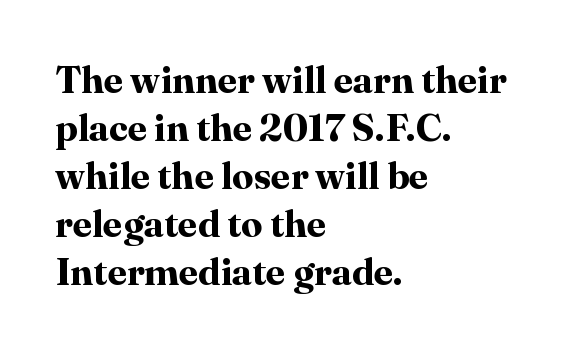
Q: Is the text bold? A: Yes.
Q: Is the text italic (slanted)? A: No, it is upright.
Q: Is the typeface a serif or a sans-serif typeface? A: Serif.
Q: Is the text underlined? A: No.
Q: How is the paragraph aligned? A: Left-aligned.
Q: Is the spacing between letters normal or unusually wide? A: Normal.
Q: Is the spacing between lines tight, normal or loose? A: Normal.
Q: Width (condensed, normal, or wide)? A: Normal.
Q: Stroke contrast? A: High.
Q: x-height? A: Medium.
Q: Monospaced? A: No.
